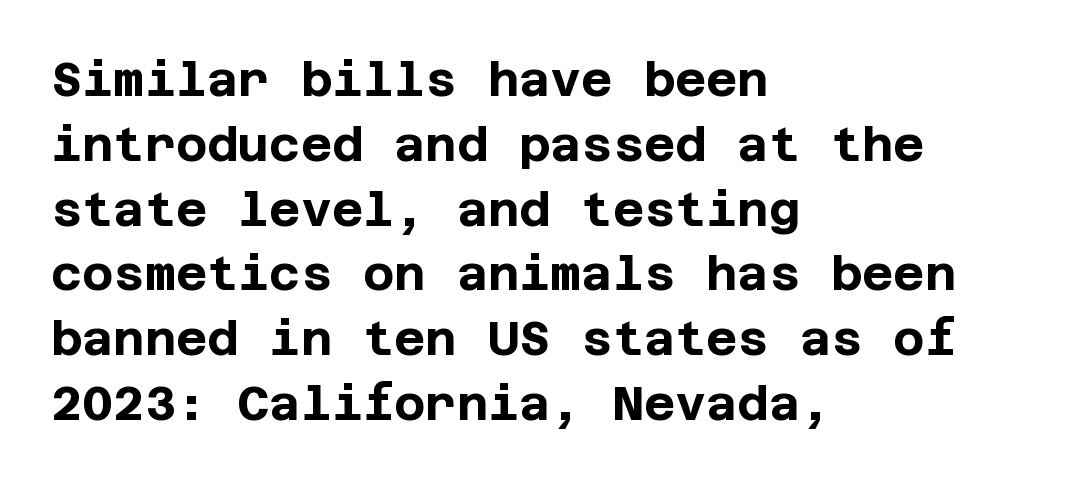
These lines keep a tight, regular rhythm from letter to letter. Students, observe: this is what conventionally led text looks like. The space directly below the letters is spotless. The strokes are fattened all the way to bold. It's the straight-up-and-down kind of type. Classification — sans serif.
